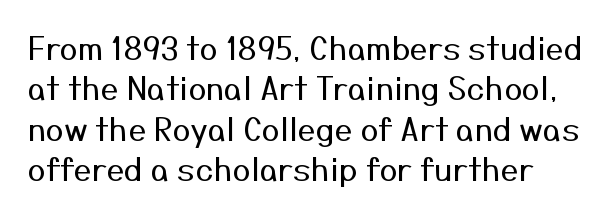
{"serif": "no", "italic": "no", "bold": "no", "weight": "regular", "width": "normal", "stroke_contrast": "medium", "x_height": "medium", "monospaced": "no", "underline": "no", "line_spacing": "normal", "line_spacing_ratio": 1.26, "letter_spacing": "normal", "letter_spacing_em": 0.0, "glyph_px": 32}
